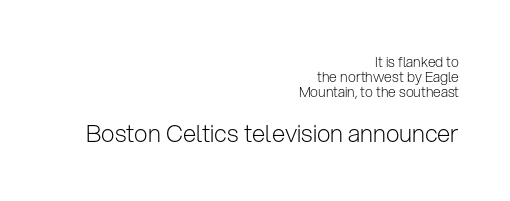
{"italic": "no", "bold": "no", "underline": "no", "align": "right", "line_spacing": "tight", "line_spacing_ratio": 1.06, "letter_spacing": "normal", "letter_spacing_em": 0.0, "larger_block": "second", "size_ratio": 1.71, "glyph_px": 24}
